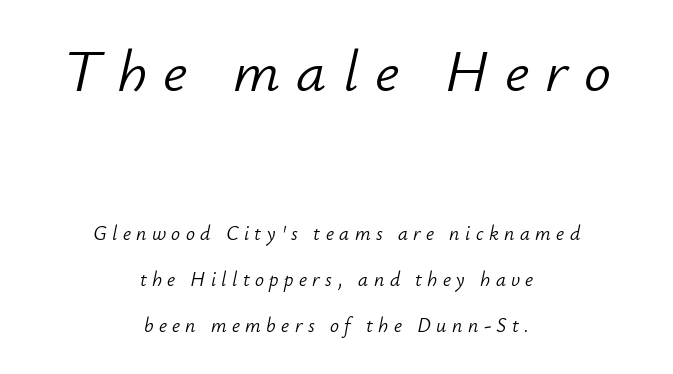
{"italic": "yes", "lean": "right", "slant_degrees": 12, "bold": "no", "weight": "light", "width": "normal", "stroke_contrast": "low", "x_height": "small", "monospaced": "no", "underline": "no", "align": "center", "line_spacing": "loose", "line_spacing_ratio": 2.29, "letter_spacing": "wide", "letter_spacing_em": 0.27, "larger_block": "first", "size_ratio": 3.0, "glyph_px": 60}
